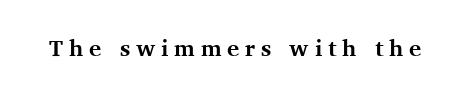
These words are printed bold, with thick strokes throughout. The rendering inserts visible extra space after every character. Nobody drew a line under any word here. The letters stand upright; this is a roman face.
